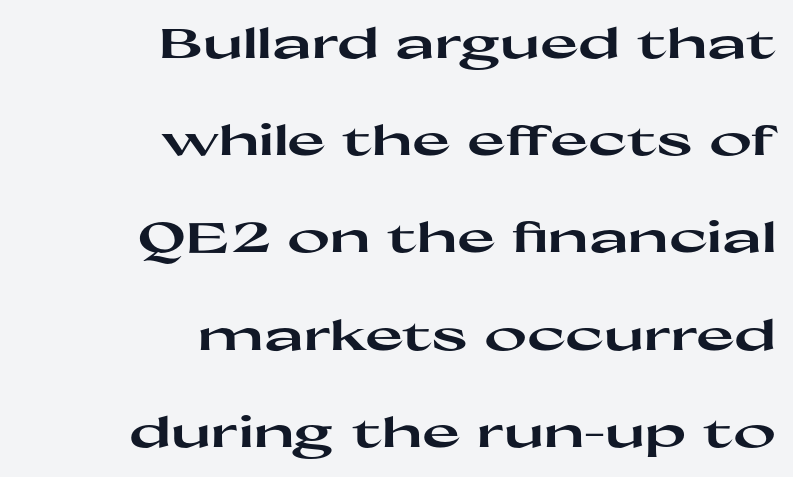
Q: Is the text bold? A: Yes.
Q: Is the text italic (slanted)? A: No, it is upright.
Q: Is the typeface a serif or a sans-serif typeface? A: Sans-serif.
Q: Is the text underlined? A: No.
Q: How is the paragraph aligned? A: Right-aligned.
Q: Is the spacing between letters normal or unusually wide? A: Normal.
Q: Is the spacing between lines tight, normal or loose? A: Loose.
Q: Width (condensed, normal, or wide)? A: Wide.
Q: Stroke contrast? A: High.
Q: x-height? A: Medium.
Q: Monospaced? A: No.
